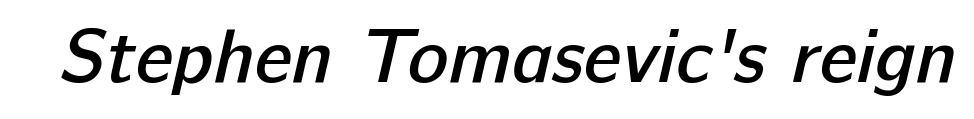
The image shows 76 px semibold sans-serif type; set normal letter spacing, not underlined; low stroke contrast and a medium x-height.
